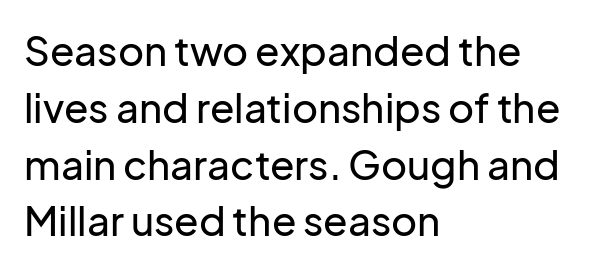
{"serif": "no", "italic": "no", "width": "normal", "stroke_contrast": "low", "x_height": "medium", "monospaced": "no", "underline": "no", "align": "left", "line_spacing": "normal", "line_spacing_ratio": 1.42, "letter_spacing": "normal", "letter_spacing_em": 0.0, "glyph_px": 40}
